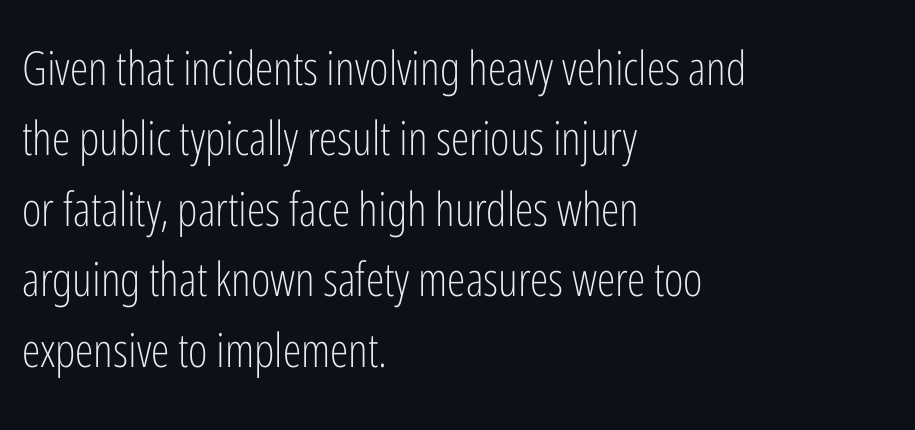
The letters advance in unequal steps, a hallmark of proportional type. Each line starts at the same left margin while the right side varies. The tracking reads as untouched default to a designer's eye. Stem width sits at or under what a default text font uses. The typeface chosen for these lines omits serifs. If you measured baseline to baseline, you'd find a middling distance.
